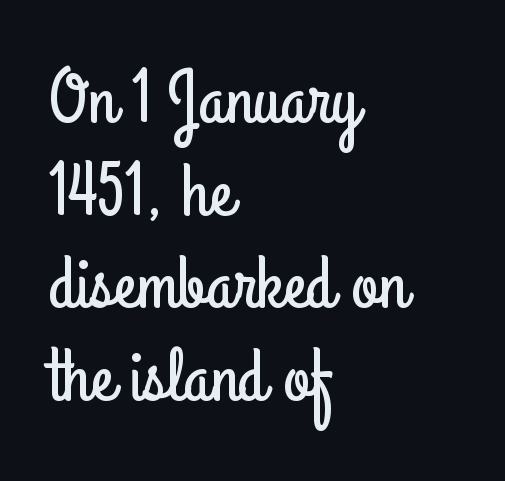
{"serif": "no", "width": "condensed", "stroke_contrast": "low", "x_height": "small", "monospaced": "no", "underline": "no", "align": "left", "line_spacing_ratio": 1.22, "letter_spacing": "normal", "letter_spacing_em": 0.0, "glyph_px": 76}
